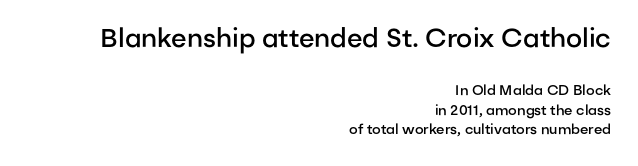
Look at the stroke-to-counter ratio: somewhat heavy, a semibold. Reading top to bottom, the characters get smaller at the block break. The specimen omits any rule beneath the text block's lines. Regular leading. Default kerning and tracking; the words read as compact shapes. A flush-right, rag-left setting is used for this passage.
